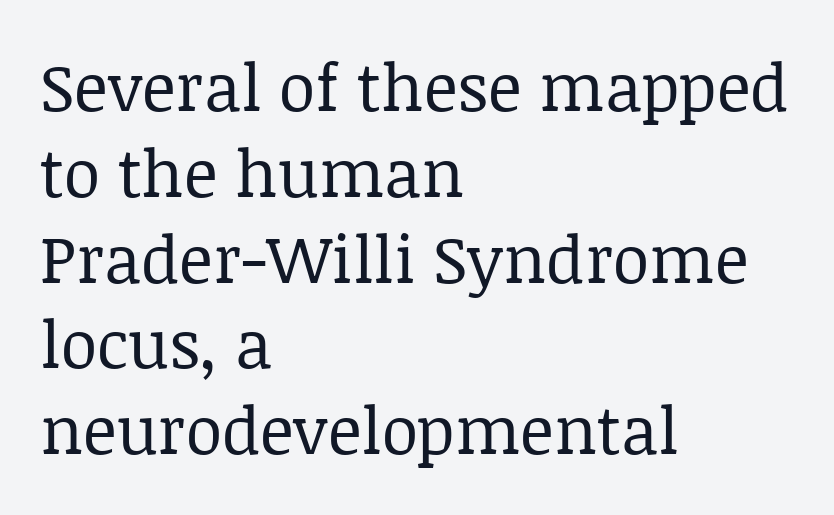
Q: Is the text bold? A: No.
Q: Is the text italic (slanted)? A: No, it is upright.
Q: Is the typeface a serif or a sans-serif typeface? A: Serif.
Q: Is the text underlined? A: No.
Q: How is the paragraph aligned? A: Left-aligned.
Q: Is the spacing between letters normal or unusually wide? A: Normal.
Q: Is the spacing between lines tight, normal or loose? A: Normal.
Q: Width (condensed, normal, or wide)? A: Normal.
Q: Stroke contrast? A: Low.
Q: x-height? A: Large.
Q: Monospaced? A: No.
